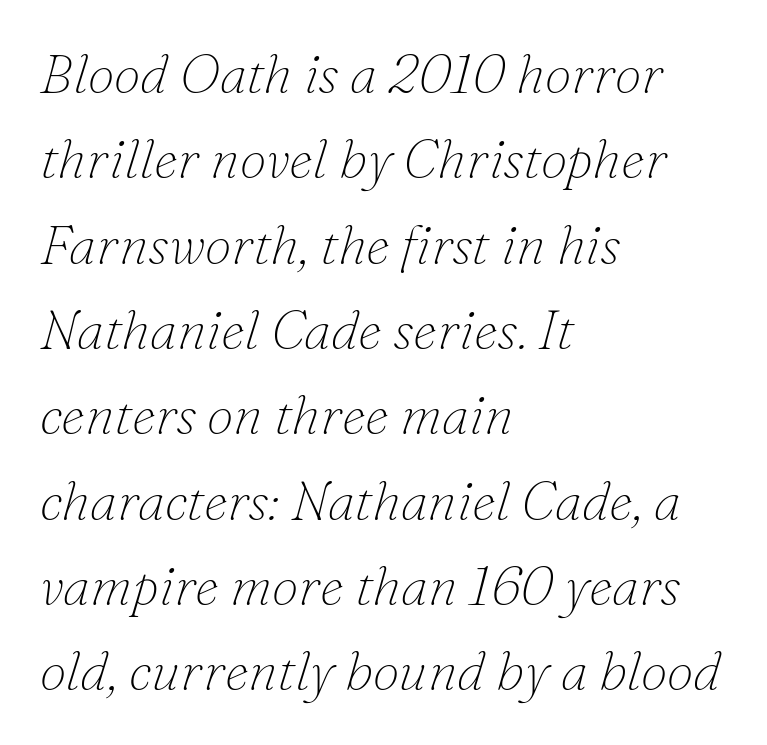
{"serif": "yes", "italic": "yes", "lean": "right", "slant_degrees": 16, "bold": "no", "weight": "thin", "width": "normal", "stroke_contrast": "low", "x_height": "small", "monospaced": "no", "underline": "no", "align": "left", "line_spacing": "normal", "line_spacing_ratio": 1.58, "letter_spacing": "normal", "letter_spacing_em": 0.0, "glyph_px": 54}
